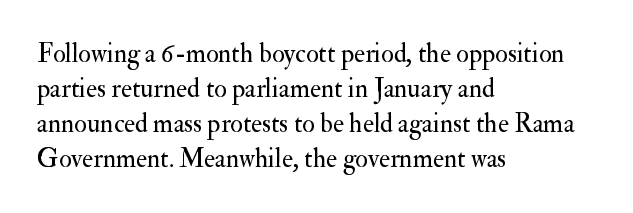
The strip under each line holds only bare page. Short note: letters normally spaced. The axis of the letterforms is exactly vertical. Line spacing here is normal. The rendering anchors every line to the left-hand side.
